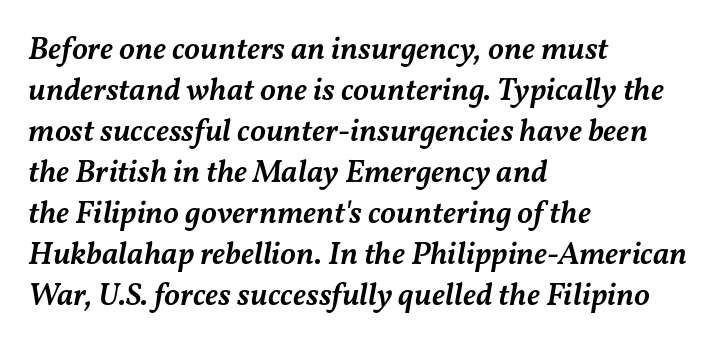
Q: Is the text bold? A: Semi-bold.
Q: Is the text italic (slanted)? A: Yes, it leans right by about 11 degrees.
Q: Is the text underlined? A: No.
Q: How is the paragraph aligned? A: Left-aligned.
Q: Is the spacing between letters normal or unusually wide? A: Normal.
Q: Is the spacing between lines tight, normal or loose? A: Normal.
Q: Width (condensed, normal, or wide)? A: Normal.
Q: Stroke contrast? A: Medium.
Q: x-height? A: Medium.
Q: Monospaced? A: No.
